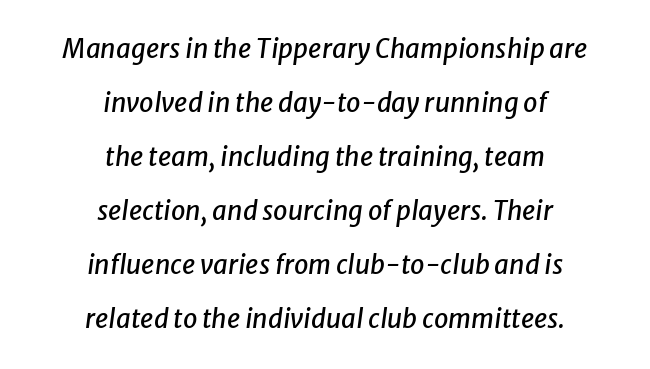
The image shows 26 px text type, italic (leaning right); set centered, loose line spacing (2.08x), normal letter spacing, not underlined.
